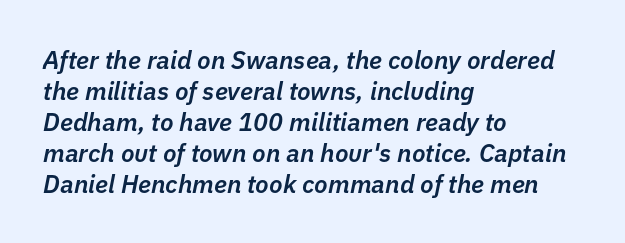
Q: Is the text bold? A: Semi-bold.
Q: Is the text italic (slanted)? A: Yes, it leans right by about 11 degrees.
Q: Is the text underlined? A: No.
Q: How is the paragraph aligned? A: Left-aligned.
Q: Is the spacing between letters normal or unusually wide? A: Normal.
